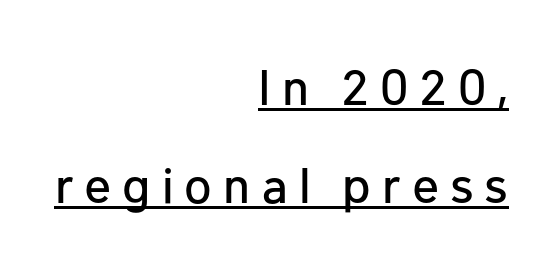
{"serif": "no", "italic": "no", "width": "normal", "stroke_contrast": "low", "x_height": "medium", "monospaced": "no", "underline": "yes", "align": "right", "line_spacing": "loose", "line_spacing_ratio": 1.96, "letter_spacing": "wide", "letter_spacing_em": 0.22, "glyph_px": 50}
